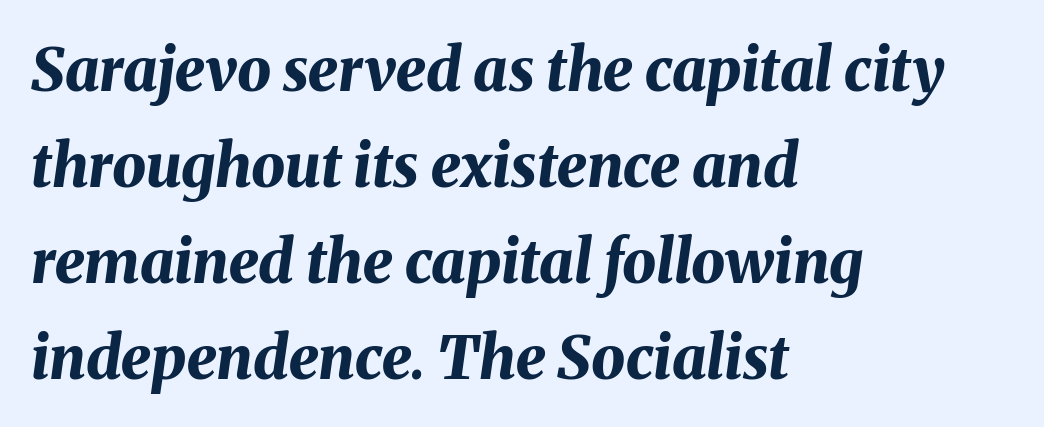
Q: Is the text bold? A: Yes.
Q: Is the text italic (slanted)? A: Yes, it leans right by about 8 degrees.
Q: Is the text underlined? A: No.
Q: How is the paragraph aligned? A: Left-aligned.
Q: Is the spacing between letters normal or unusually wide? A: Normal.
Q: Is the spacing between lines tight, normal or loose? A: Normal.
Q: Width (condensed, normal, or wide)? A: Normal.
Q: Stroke contrast? A: Medium.
Q: x-height? A: Medium.
Q: Monospaced? A: No.
